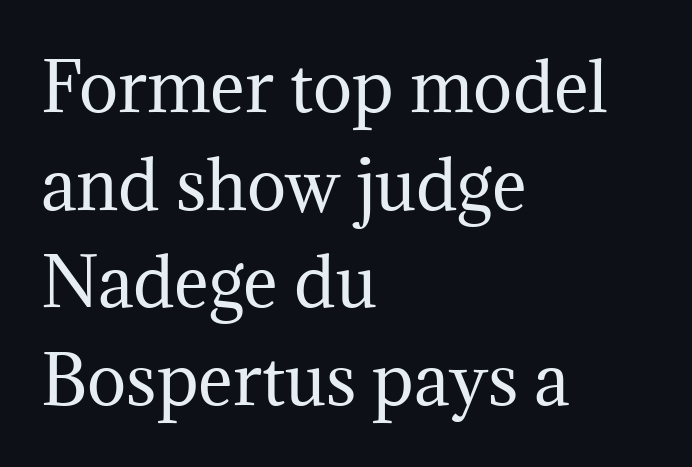
Q: Is the text bold? A: No.
Q: Is the text italic (slanted)? A: No, it is upright.
Q: Is the typeface a serif or a sans-serif typeface? A: Serif.
Q: Is the text underlined? A: No.
Q: How is the paragraph aligned? A: Left-aligned.
Q: Is the spacing between letters normal or unusually wide? A: Normal.
Q: Is the spacing between lines tight, normal or loose? A: Normal.
Q: Width (condensed, normal, or wide)? A: Normal.
Q: Stroke contrast? A: Medium.
Q: x-height? A: Medium.
Q: Monospaced? A: No.
